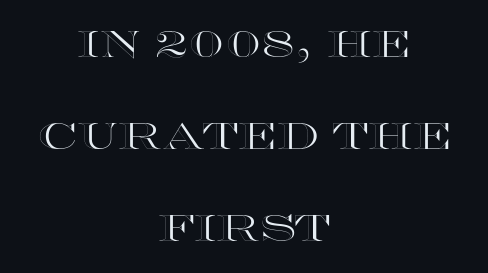
{"italic": "no", "width": "wide", "x_height": "large", "monospaced": "no", "underline": "no", "align": "center", "line_spacing": "loose", "line_spacing_ratio": 2.49, "letter_spacing": "normal", "letter_spacing_em": 0.0, "glyph_px": 37}
